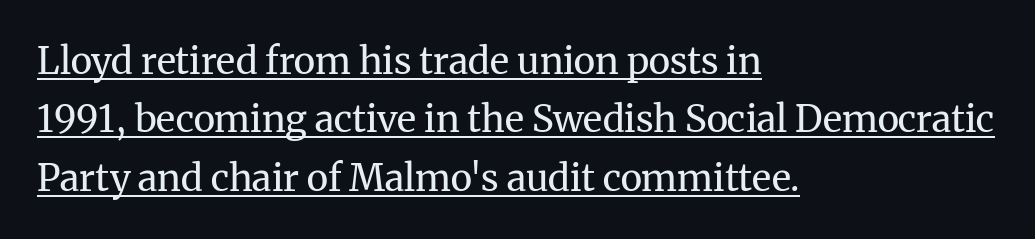
The image shows 37 px regular-weight serif type, upright; set left-aligned, normal line spacing (1.58x), normal letter spacing, underlined; medium stroke contrast and a medium x-height.
